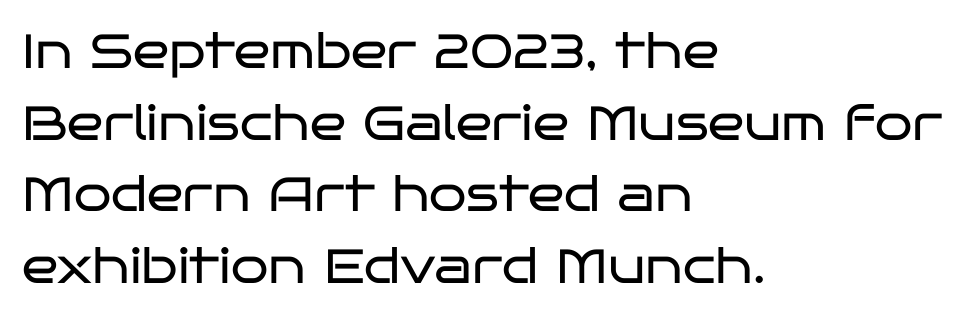
Q: Is the text bold? A: No.
Q: Is the text italic (slanted)? A: No, it is upright.
Q: Is the typeface a serif or a sans-serif typeface? A: Sans-serif.
Q: Is the text underlined? A: No.
Q: How is the paragraph aligned? A: Left-aligned.
Q: Is the spacing between letters normal or unusually wide? A: Normal.
Q: Is the spacing between lines tight, normal or loose? A: Normal.
Q: Width (condensed, normal, or wide)? A: Wide.
Q: Stroke contrast? A: Low.
Q: x-height? A: Large.
Q: Monospaced? A: No.
